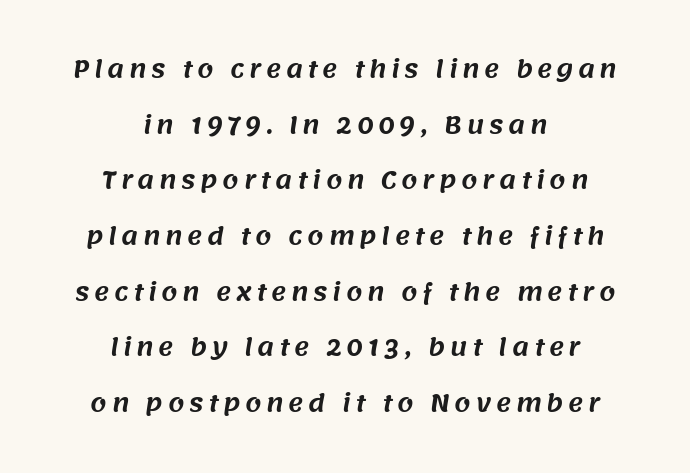
The image shows 23 px text type; set centered, loose line spacing (2.42x), unusually wide letter spacing (+0.2 em), not underlined.
